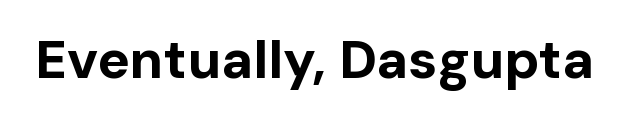
Stroke terminals: plain, sans-serif. Designer's note — italics off, roman on. Each letter keeps its own natural width here, so spacing adapts to shape. No word sits above an underline.
